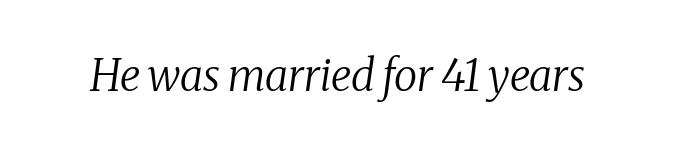
{"serif": "yes", "italic": "yes", "lean": "right", "slant_degrees": 8, "bold": "no", "weight": "regular", "width": "normal", "stroke_contrast": "medium", "x_height": "medium", "monospaced": "no", "underline": "no", "letter_spacing": "normal", "letter_spacing_em": 0.0, "glyph_px": 43}
